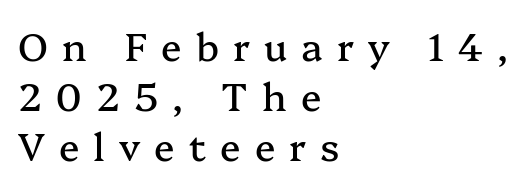
The image shows 38 px serif type, upright; set left-aligned, normal line spacing (1.31x), unusually wide letter spacing (+0.37 em), not underlined; medium stroke contrast and a medium x-height.
